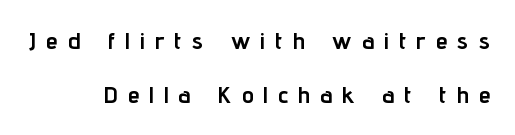
The image shows 24 px bold type, upright; set right-aligned, loose line spacing (2.27x), unusually wide letter spacing (+0.42 em), not underlined.
